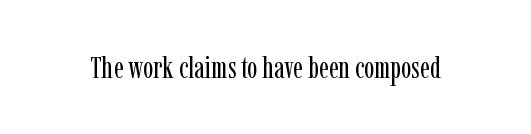
The letters stand straight up with perfectly vertical stems. Is this a sans? No — the strokes have serifs. Spacing between characters is what you'd get straight out of the box. Descender tails drop into unmarked territory. The face used here is proportionally spaced, like ordinary book or web type. The font sits on the lighter half of the weight spectrum, regular included.
